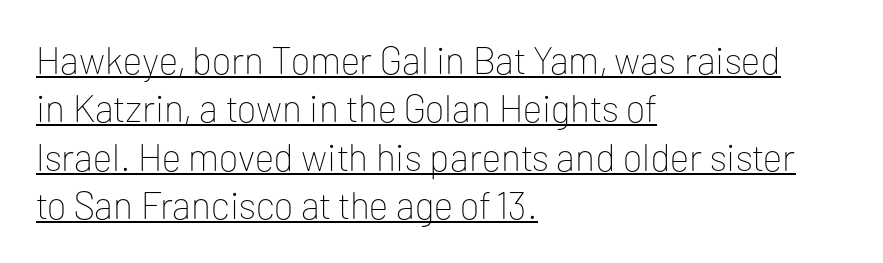
{"serif": "no", "italic": "no", "bold": "no", "weight": "thin", "width": "normal", "stroke_contrast": "low", "x_height": "medium", "monospaced": "no", "underline": "yes", "align": "left", "line_spacing": "normal", "line_spacing_ratio": 1.27, "letter_spacing": "normal", "letter_spacing_em": 0.0, "glyph_px": 38}
